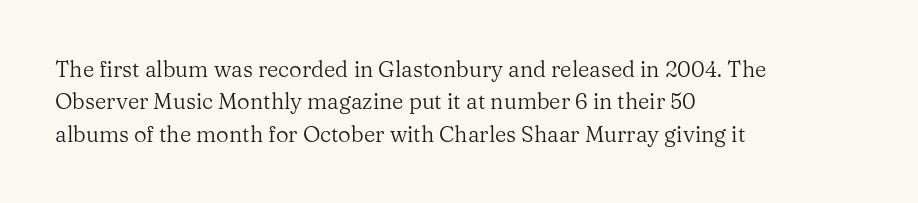
The image shows 22 px text type, upright; set left-aligned, normal line spacing (1.47x), normal letter spacing, not underlined.
